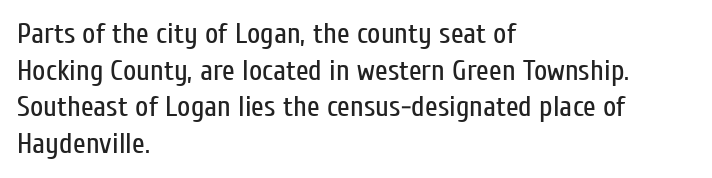
{"serif": "no", "italic": "no", "bold": "no", "weight": "regular", "width": "condensed", "stroke_contrast": "low", "x_height": "medium", "monospaced": "no", "underline": "no", "align": "left", "line_spacing": "normal", "line_spacing_ratio": 1.26, "letter_spacing": "normal", "letter_spacing_em": 0.0, "glyph_px": 29}
